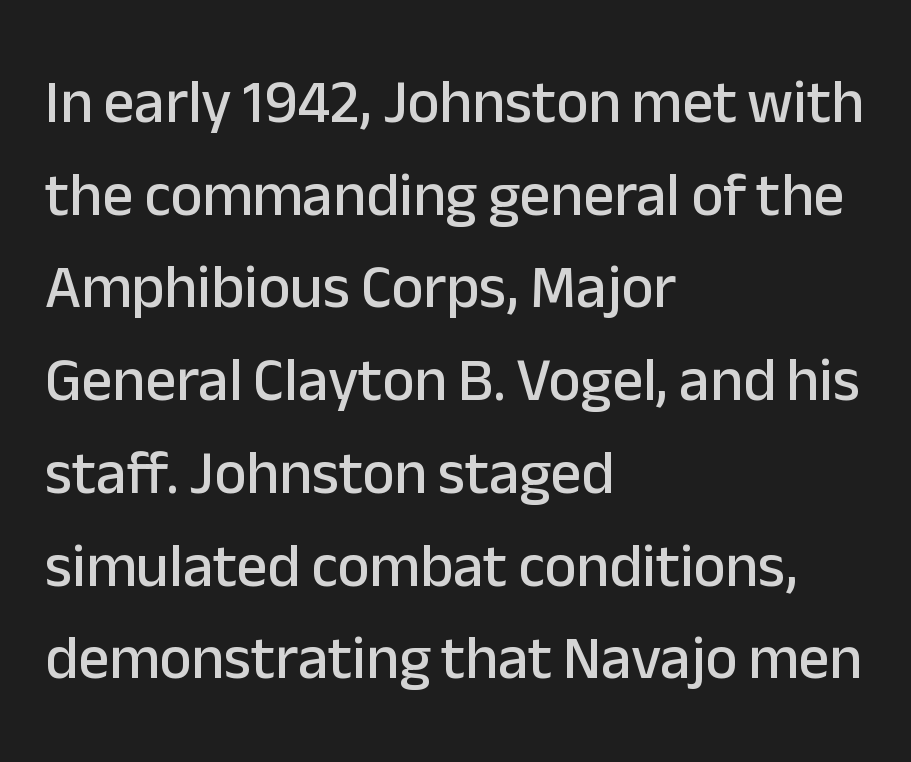
Q: Is the text italic (slanted)? A: No, it is upright.
Q: Is the typeface a serif or a sans-serif typeface? A: Sans-serif.
Q: Is the text underlined? A: No.
Q: How is the paragraph aligned? A: Left-aligned.
Q: Is the spacing between letters normal or unusually wide? A: Normal.
Q: Is the spacing between lines tight, normal or loose? A: Normal.
Q: Width (condensed, normal, or wide)? A: Normal.
Q: Stroke contrast? A: Low.
Q: x-height? A: Medium.
Q: Monospaced? A: No.
